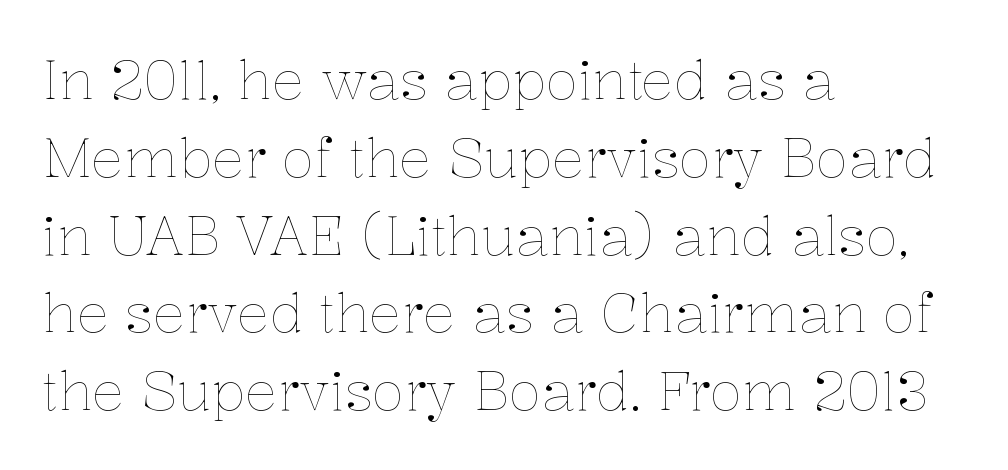
The image shows 54 px thin type, upright; set left-aligned, normal line spacing (1.44x), normal letter spacing, not underlined; low stroke contrast and a medium x-height.
